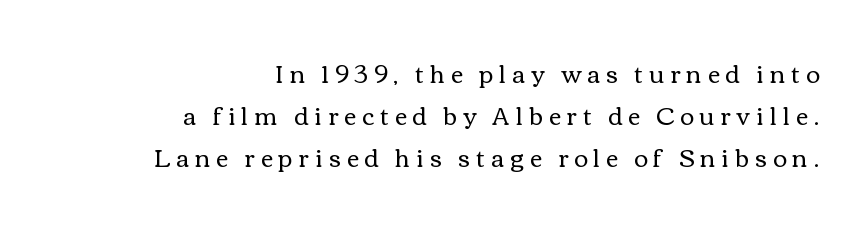
Q: Is the text bold? A: No.
Q: Is the text italic (slanted)? A: No, it is upright.
Q: Is the text underlined? A: No.
Q: How is the paragraph aligned? A: Right-aligned.
Q: Is the spacing between letters normal or unusually wide? A: Unusually wide.
